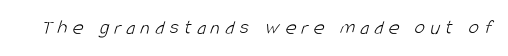
Unbolded letterforms with no extra heft. Check the space under the baseline: it is left empty. Spacing between characters has been opened up far beyond the box default.
